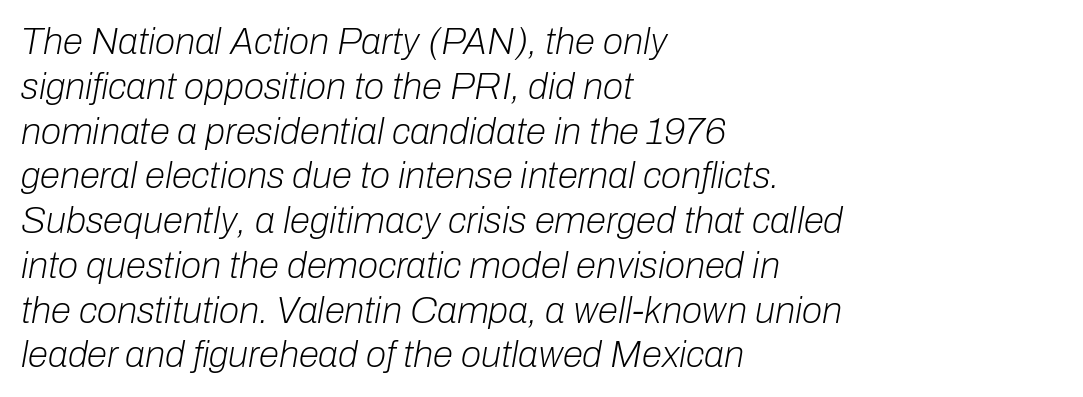
Q: Is the text bold? A: No.
Q: Is the text italic (slanted)? A: Yes, it leans right by about 10 degrees.
Q: Is the text underlined? A: No.
Q: How is the paragraph aligned? A: Left-aligned.
Q: Is the spacing between letters normal or unusually wide? A: Normal.
Q: Width (condensed, normal, or wide)? A: Normal.
Q: Stroke contrast? A: Low.
Q: x-height? A: Medium.
Q: Monospaced? A: No.
